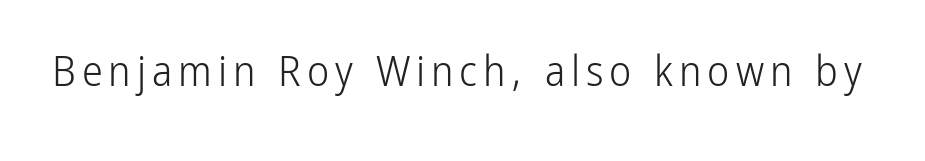
Q: Is the text bold? A: No.
Q: Is the text italic (slanted)? A: No, it is upright.
Q: Is the typeface a serif or a sans-serif typeface? A: Sans-serif.
Q: Is the text underlined? A: No.
Q: Width (condensed, normal, or wide)? A: Condensed.
Q: Stroke contrast? A: Low.
Q: x-height? A: Medium.
Q: Monospaced? A: No.
